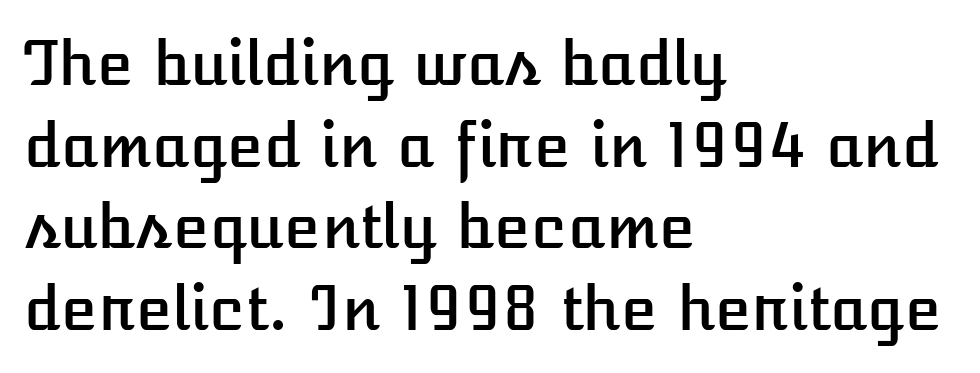
{"italic": "no", "width": "normal", "stroke_contrast": "low", "x_height": "medium", "monospaced": "no", "underline": "no", "align": "left", "line_spacing": "normal", "line_spacing_ratio": 1.36, "letter_spacing": "normal", "letter_spacing_em": 0.0, "glyph_px": 60}
